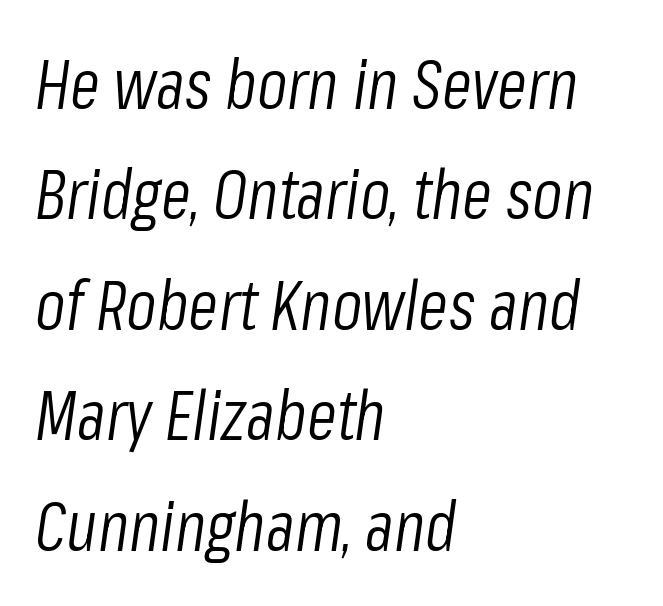
Q: Is the text bold? A: No.
Q: Is the text italic (slanted)? A: Yes, it leans right by about 8 degrees.
Q: Is the text underlined? A: No.
Q: How is the paragraph aligned? A: Left-aligned.
Q: Is the spacing between letters normal or unusually wide? A: Normal.
Q: Is the spacing between lines tight, normal or loose? A: Normal.
Q: Width (condensed, normal, or wide)? A: Condensed.
Q: Stroke contrast? A: Low.
Q: x-height? A: Medium.
Q: Monospaced? A: No.
